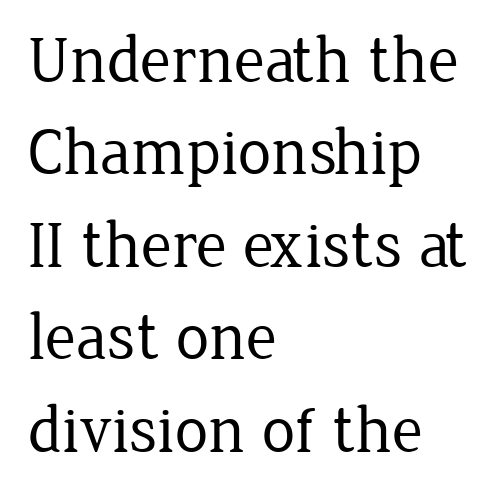
{"serif": "yes", "italic": "no", "bold": "no", "weight": "regular", "width": "normal", "stroke_contrast": "low", "x_height": "medium", "monospaced": "no", "underline": "no", "align": "left", "line_spacing": "normal", "line_spacing_ratio": 1.38, "letter_spacing": "normal", "letter_spacing_em": 0.0, "glyph_px": 67}
